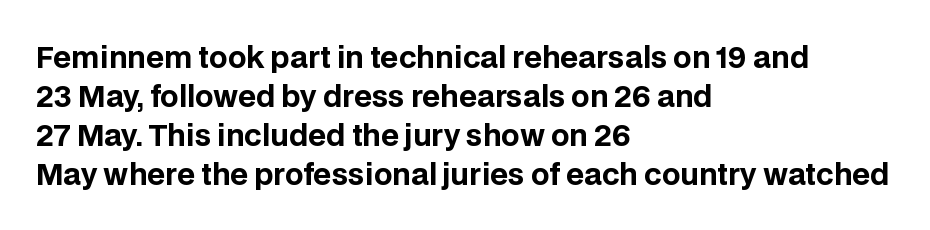
{"serif": "no", "italic": "no", "bold": "yes", "weight": "bold", "width": "normal", "stroke_contrast": "low", "x_height": "large", "monospaced": "no", "underline": "no", "align": "left", "line_spacing": "normal", "line_spacing_ratio": 1.34, "letter_spacing": "normal", "letter_spacing_em": 0.0, "glyph_px": 29}
